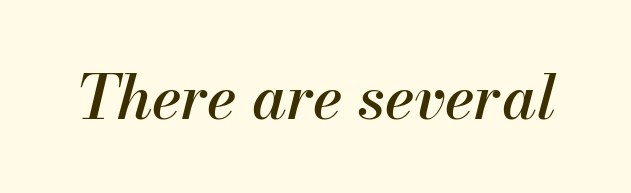
The image shows 62 px text type, italic (leaning right); set normal letter spacing, not underlined; medium stroke contrast and a small x-height.
